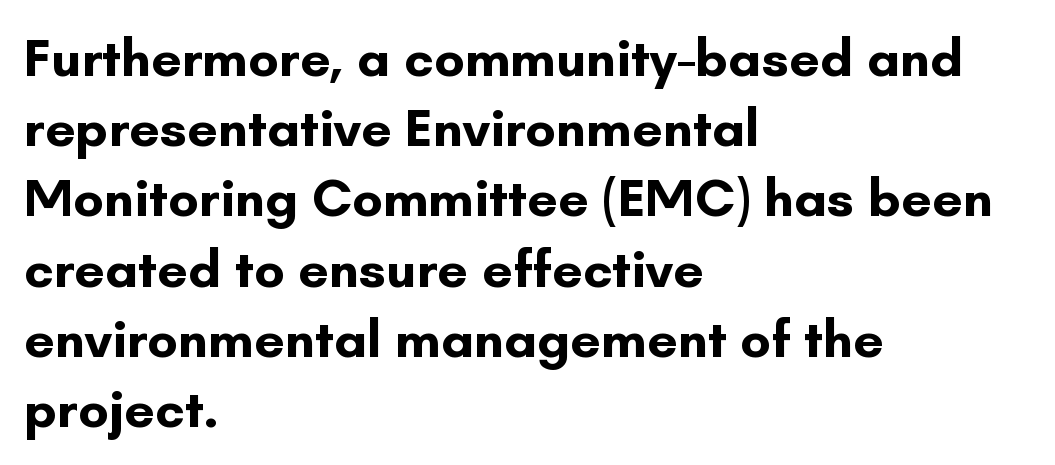
The image shows 54 px bold sans-serif type, upright; set left-aligned, normal line spacing (1.3x), normal letter spacing, not underlined; low stroke contrast and a small x-height.
